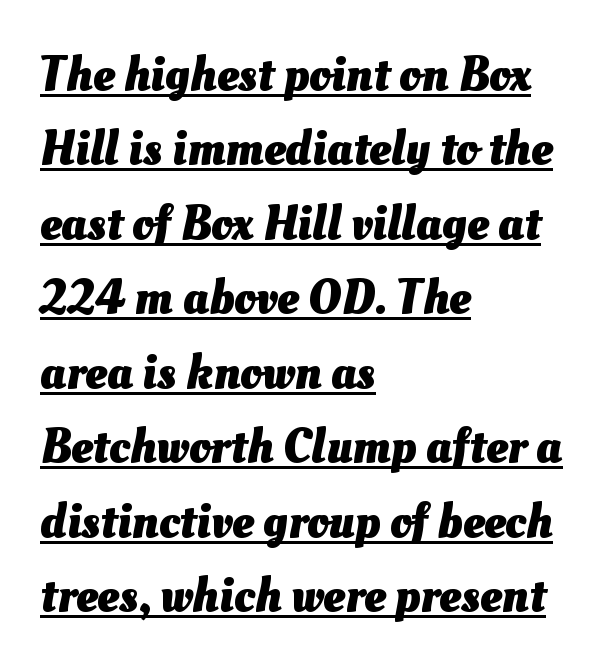
The image shows 49 px heavy type; set left-aligned, normal line spacing (1.52x), normal letter spacing, underlined; medium stroke contrast and a small x-height.
